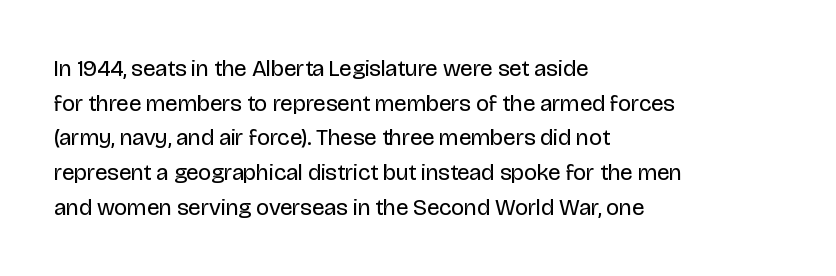
The image shows 23 px text type, upright; set left-aligned, normal line spacing (1.51x), normal letter spacing, not underlined.
